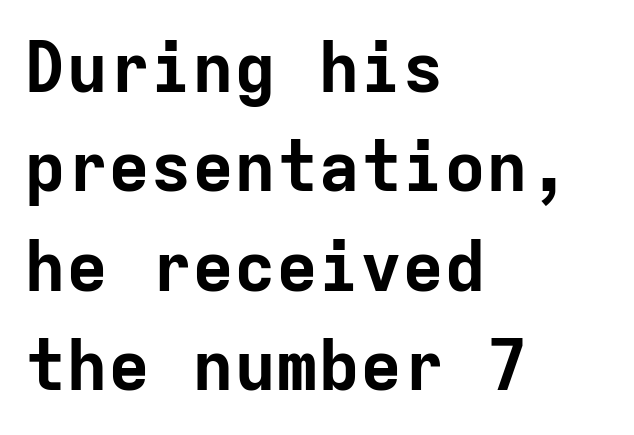
{"serif": "no", "italic": "no", "bold": "yes", "weight": "bold", "width": "normal", "stroke_contrast": "low", "x_height": "medium", "monospaced": "yes", "underline": "no", "align": "left", "line_spacing": "normal", "line_spacing_ratio": 1.42, "letter_spacing": "normal", "letter_spacing_em": 0.0, "glyph_px": 70}
